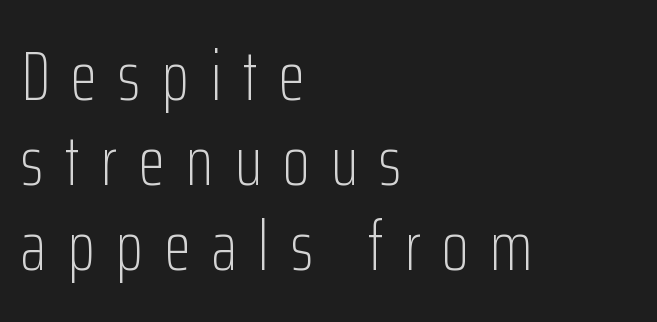
Q: Is the text bold? A: No.
Q: Is the text italic (slanted)? A: No, it is upright.
Q: Is the typeface a serif or a sans-serif typeface? A: Sans-serif.
Q: Is the text underlined? A: No.
Q: How is the paragraph aligned? A: Left-aligned.
Q: Is the spacing between letters normal or unusually wide? A: Unusually wide.
Q: Width (condensed, normal, or wide)? A: Condensed.
Q: Stroke contrast? A: Low.
Q: x-height? A: Medium.
Q: Monospaced? A: No.
